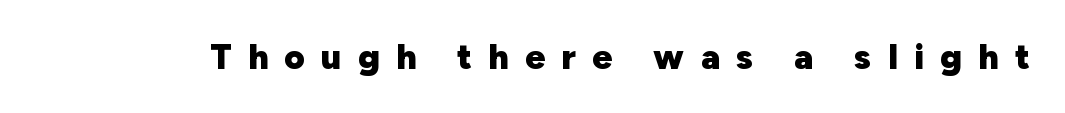
The image shows 35 px heavy sans-serif type, upright; set unusually wide letter spacing (+0.47 em), not underlined; low stroke contrast and a medium x-height.
